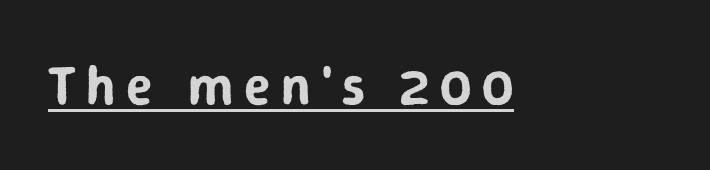
Q: Is the text italic (slanted)? A: No, it is upright.
Q: Is the typeface a serif or a sans-serif typeface? A: Sans-serif.
Q: Is the text underlined? A: Yes.
Q: Width (condensed, normal, or wide)? A: Normal.
Q: Stroke contrast? A: Low.
Q: x-height? A: Medium.
Q: Monospaced? A: No.
